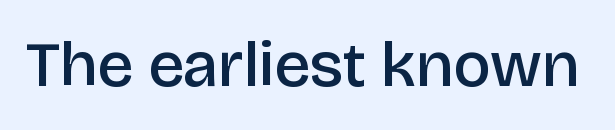
Look at the tracking — it's just the regular setting, nothing added. Spacing verdict: proportional, widths tailored to each character. Rendered with straight, roman letterforms. What kind of face is this? One without serifs — a sans.
